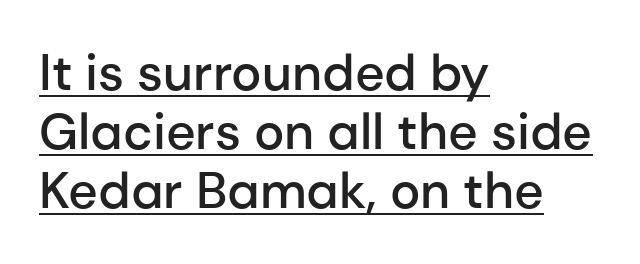
{"serif": "no", "italic": "no", "bold": "semi", "weight": "semibold", "width": "normal", "stroke_contrast": "low", "x_height": "medium", "monospaced": "no", "underline": "yes", "align": "left", "line_spacing_ratio": 1.16, "letter_spacing": "normal", "letter_spacing_em": 0.0, "glyph_px": 51}
